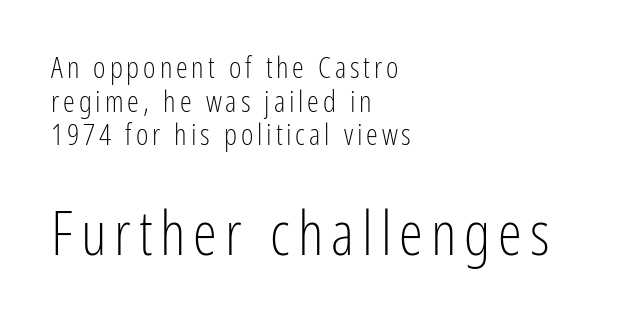
The image shows 61 px light, condensed sans-serif type, upright; set left-aligned, tight line spacing (1.12x), not underlined; the second (bottom) block is 2.03x larger; low stroke contrast and a medium x-height.
